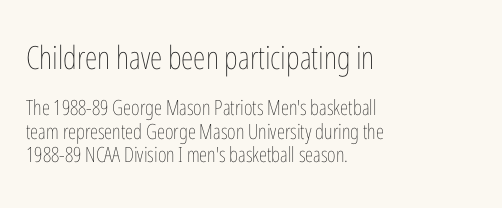
{"italic": "no", "bold": "no", "weight": "thin", "width": "condensed", "stroke_contrast": "low", "x_height": "medium", "monospaced": "no", "underline": "no", "align": "left", "line_spacing": "tight", "line_spacing_ratio": 1.12, "letter_spacing": "normal", "letter_spacing_em": 0.0, "larger_block": "first", "size_ratio": 1.52, "glyph_px": 32}
